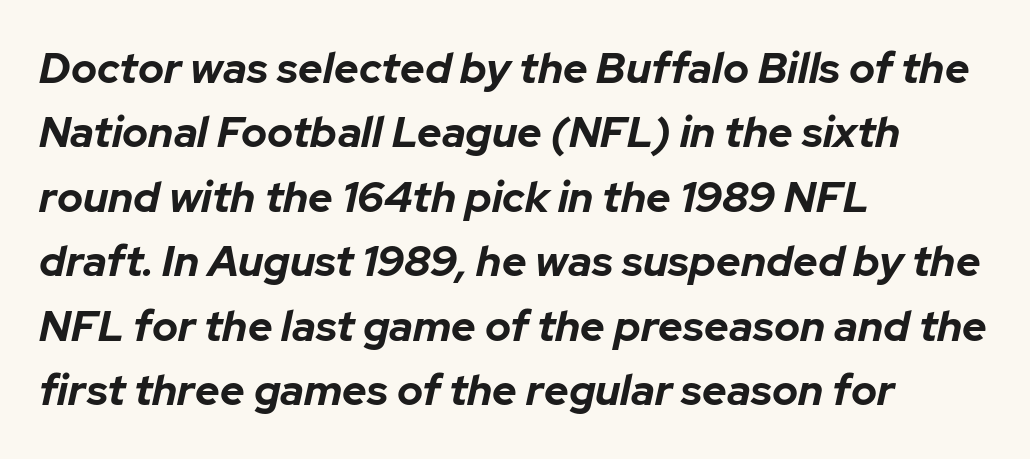
{"italic": "yes", "lean": "right", "slant_degrees": 12, "bold": "yes", "weight": "bold", "width": "normal", "stroke_contrast": "low", "x_height": "medium", "monospaced": "no", "underline": "no", "align": "left", "line_spacing": "normal", "line_spacing_ratio": 1.5, "letter_spacing": "normal", "letter_spacing_em": 0.0, "glyph_px": 43}
